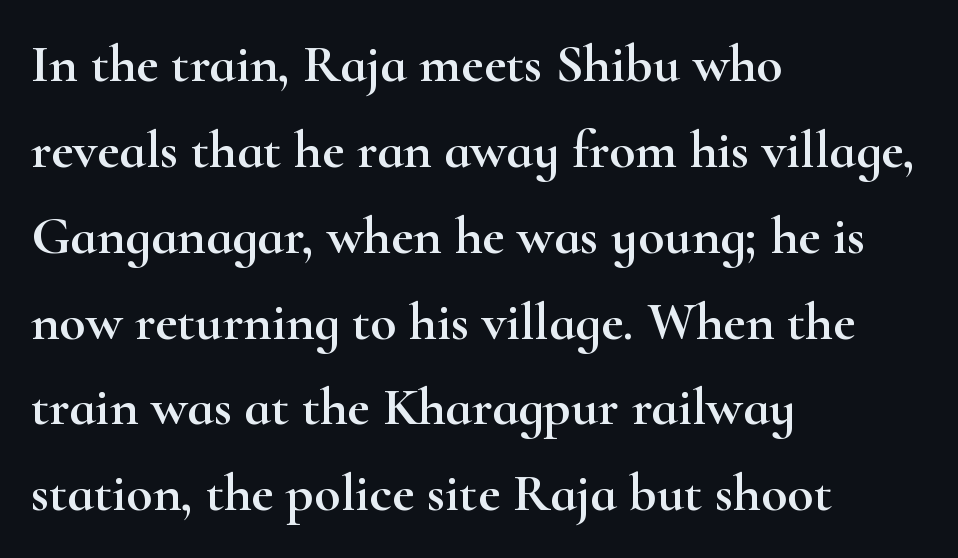
{"serif": "yes", "italic": "no", "width": "wide", "stroke_contrast": "high", "x_height": "small", "monospaced": "no", "underline": "no", "align": "left", "line_spacing": "normal", "line_spacing_ratio": 1.59, "letter_spacing": "normal", "letter_spacing_em": 0.0, "glyph_px": 54}
